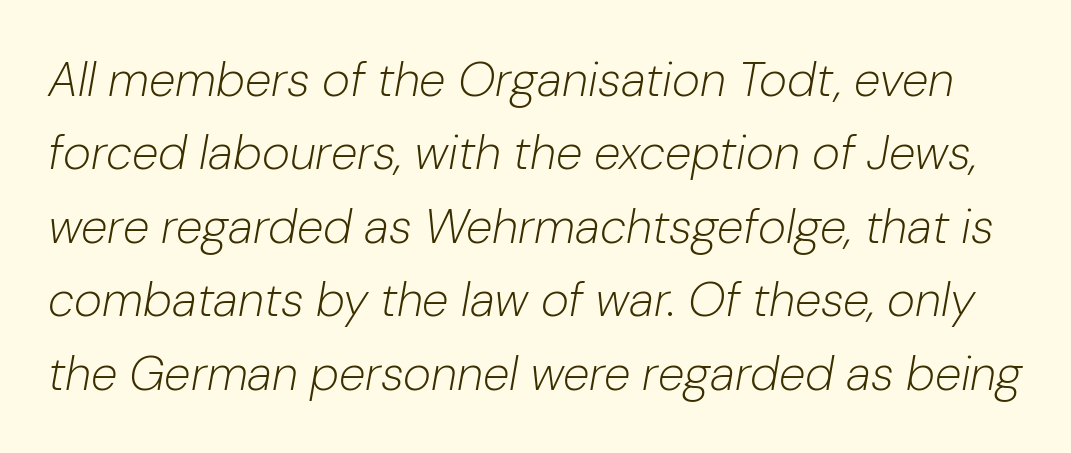
{"italic": "yes", "lean": "right", "slant_degrees": 10, "bold": "no", "weight": "light", "width": "normal", "stroke_contrast": "low", "x_height": "medium", "monospaced": "no", "underline": "no", "line_spacing": "normal", "line_spacing_ratio": 1.53, "letter_spacing": "normal", "letter_spacing_em": 0.0, "glyph_px": 48}
